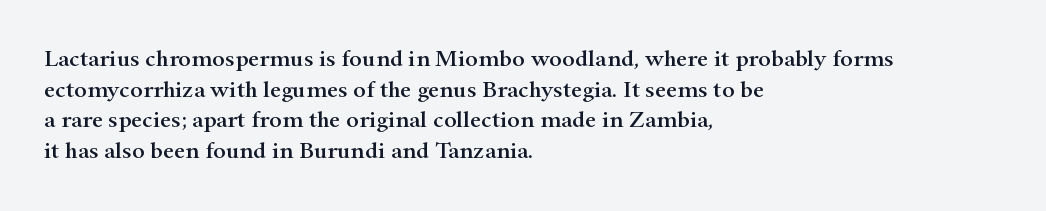
These lines stack with their left ends in a neat column. This sample uses plain, unmodified letter spacing. Rows of type keep a routine distance in the vertical direction. The glyphs are unaccompanied by any horizontal stroke below them. Vertical strokes here are truly vertical.
